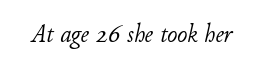
These lines keep a tight, regular rhythm from letter to letter. The area under the type is left untouched. Is the type heavy? It reads as light-to-regular instead. The rendering applies a slant to the glyphs.
